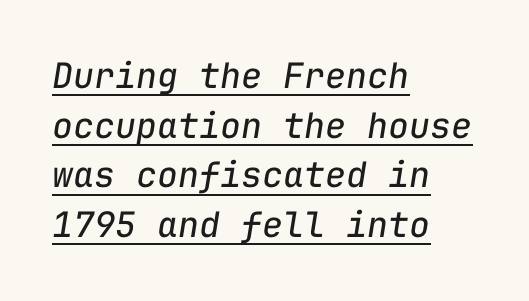
Q: Is the text bold? A: No.
Q: Is the text italic (slanted)? A: Yes, it leans right by about 9 degrees.
Q: Is the text underlined? A: Yes.
Q: How is the paragraph aligned? A: Left-aligned.
Q: Is the spacing between letters normal or unusually wide? A: Normal.
Q: Is the spacing between lines tight, normal or loose? A: Normal.
Q: Width (condensed, normal, or wide)? A: Normal.
Q: Stroke contrast? A: Low.
Q: x-height? A: Medium.
Q: Monospaced? A: Yes.
